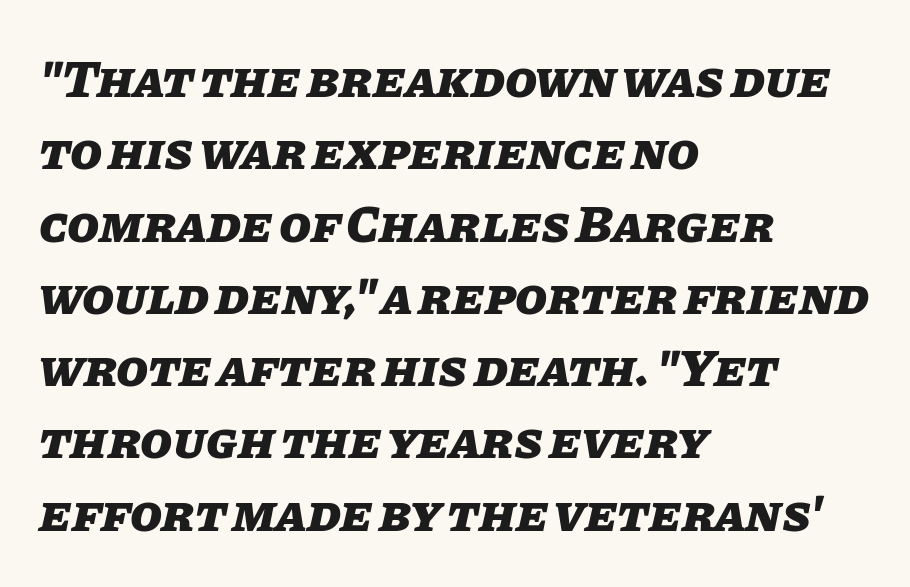
Is the type bold? Yes — the strokes are clearly thick and heavy. You could not count columns in this text — the font is proportionally spaced. Honestly, there is no underline to notice here at all. If you drew a ruler down the left edge, every line would touch it. The font's italic variant was chosen for this text. Nobody touched the tracking dial on this one.
